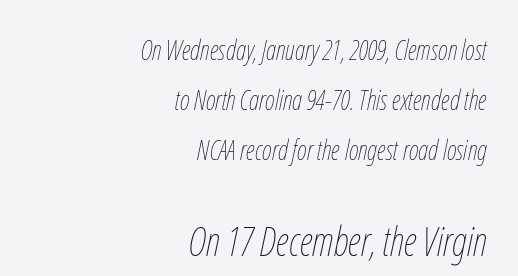
{"italic": "yes", "lean": "right", "slant_degrees": 12, "bold": "no", "weight": "thin", "width": "condensed", "stroke_contrast": "low", "x_height": "medium", "monospaced": "no", "underline": "no", "align": "right", "line_spacing_ratio": 1.85, "letter_spacing": "normal", "letter_spacing_em": 0.0, "larger_block": "second", "size_ratio": 1.48, "glyph_px": 40}
